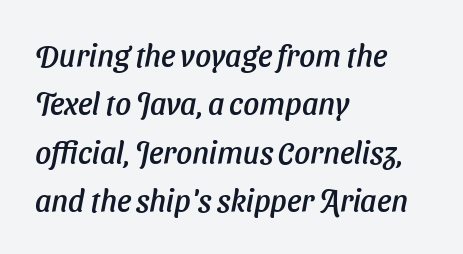
The image shows 31 px text type, italic (leaning right); set left-aligned, normal line spacing (1.56x), normal letter spacing, not underlined; low stroke contrast and a medium x-height.
